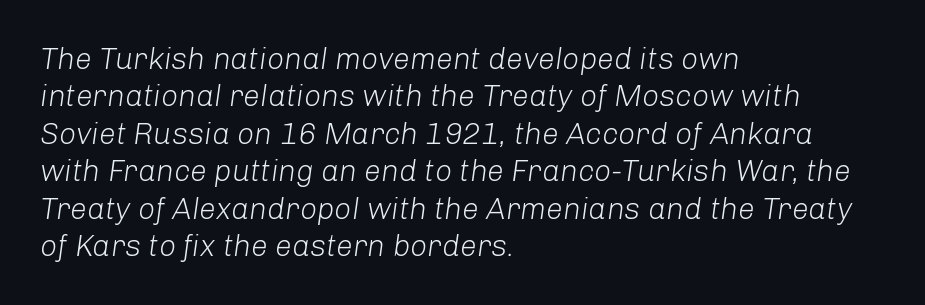
Q: Is the text bold? A: No.
Q: Is the text italic (slanted)? A: Yes, it leans right by about 8 degrees.
Q: Is the text underlined? A: No.
Q: How is the paragraph aligned? A: Left-aligned.
Q: Is the spacing between letters normal or unusually wide? A: Normal.
Q: Is the spacing between lines tight, normal or loose? A: Normal.
Q: Width (condensed, normal, or wide)? A: Normal.
Q: Stroke contrast? A: Low.
Q: x-height? A: Medium.
Q: Monospaced? A: No.
